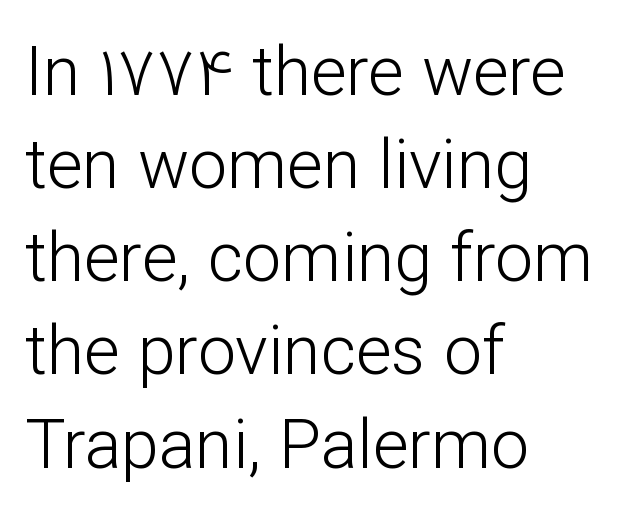
{"serif": "no", "italic": "no", "bold": "no", "weight": "light", "width": "normal", "stroke_contrast": "low", "x_height": "medium", "monospaced": "no", "underline": "no", "align": "left", "line_spacing": "normal", "line_spacing_ratio": 1.37, "letter_spacing": "normal", "letter_spacing_em": 0.0, "glyph_px": 68}
